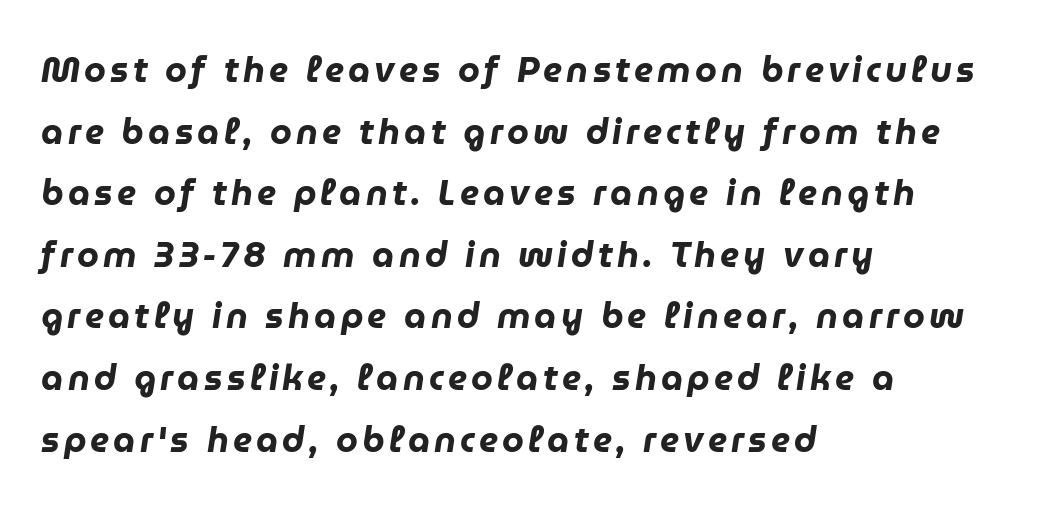
{"italic": "yes", "lean": "right", "slant_degrees": 9, "bold": "yes", "weight": "heavy", "width": "normal", "stroke_contrast": "low", "x_height": "medium", "monospaced": "no", "underline": "no", "align": "left", "line_spacing_ratio": 1.76, "glyph_px": 35}
